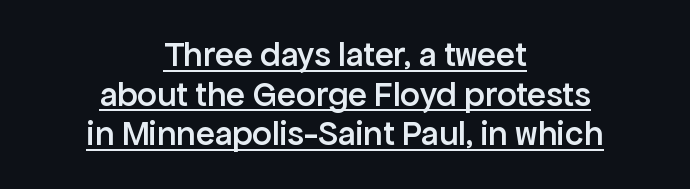
Q: Is the text bold? A: Semi-bold.
Q: Is the text italic (slanted)? A: No, it is upright.
Q: Is the typeface a serif or a sans-serif typeface? A: Sans-serif.
Q: Is the text underlined? A: Yes.
Q: How is the paragraph aligned? A: Centered.
Q: Is the spacing between letters normal or unusually wide? A: Normal.
Q: Is the spacing between lines tight, normal or loose? A: Tight.
Q: Width (condensed, normal, or wide)? A: Normal.
Q: Stroke contrast? A: Low.
Q: x-height? A: Medium.
Q: Monospaced? A: No.
